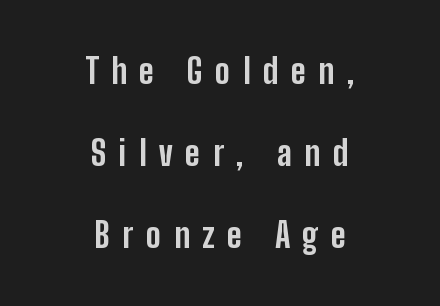
Is there any slant? The stems are plumb. Is this a sans? Yes — the strokes have no serifs. The font is running at its bold setting. This sample has the flowing, uneven cadence of proportional lettering. Beneath every word, the page is bare.
